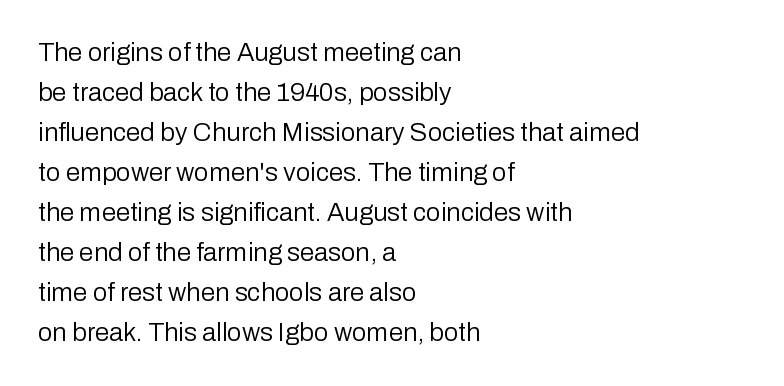
The image shows 26 px text type, upright; set left-aligned, normal line spacing (1.54x), normal letter spacing, not underlined.
